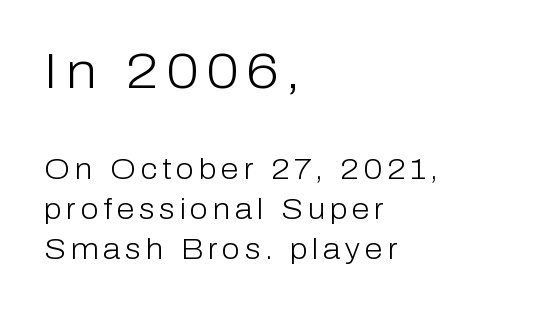
The image shows 50 px light sans-serif type, upright; set left-aligned, normal line spacing (1.38x), not underlined; the first (top) block is 1.72x larger; low stroke contrast and a medium x-height.
